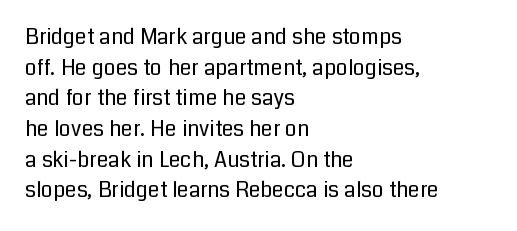
The strip under each line holds only bare page. The lines in this sample share a left origin and differ only in where they stop. The block of text has a typical density, with ordinary space between rows. A typesetter would call this zero additional tracking. Each stroke keeps to a modest, everyday thickness or less. Style check: upright.
